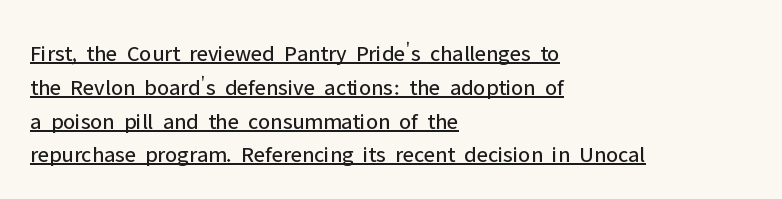
Spacing between characters is what you'd get straight out of the box. In terms of posture, this sample is upright. One-word summary of the alignment: left. This reads as an unemphasized weight, regular at the heaviest.
